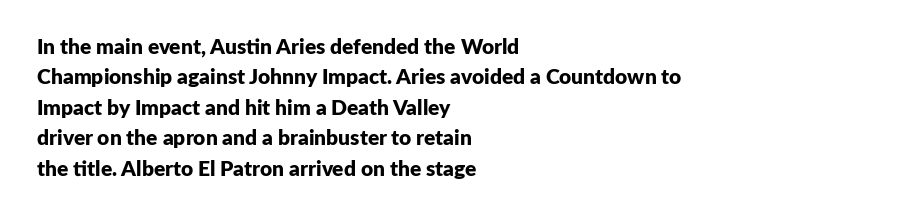
{"italic": "no", "bold": "yes", "underline": "no", "align": "left", "line_spacing": "normal", "line_spacing_ratio": 1.45, "letter_spacing": "normal", "letter_spacing_em": 0.0, "glyph_px": 21}
